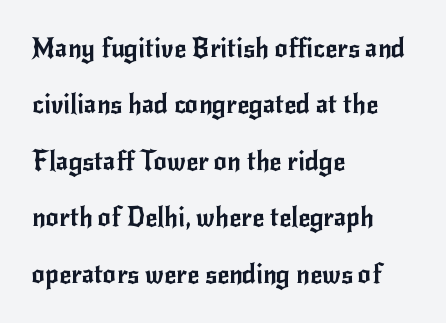
Q: Is the text italic (slanted)? A: No, it is upright.
Q: Is the text underlined? A: No.
Q: How is the paragraph aligned? A: Left-aligned.
Q: Is the spacing between letters normal or unusually wide? A: Normal.
Q: Is the spacing between lines tight, normal or loose? A: Loose.
